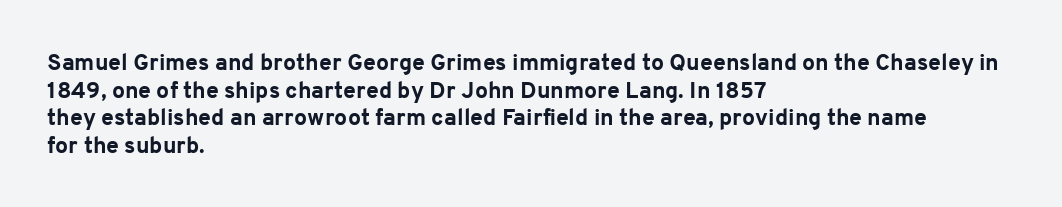
Q: Is the text bold? A: Yes.
Q: Is the text italic (slanted)? A: No, it is upright.
Q: Is the text underlined? A: No.
Q: How is the paragraph aligned? A: Left-aligned.
Q: Is the spacing between letters normal or unusually wide? A: Normal.
